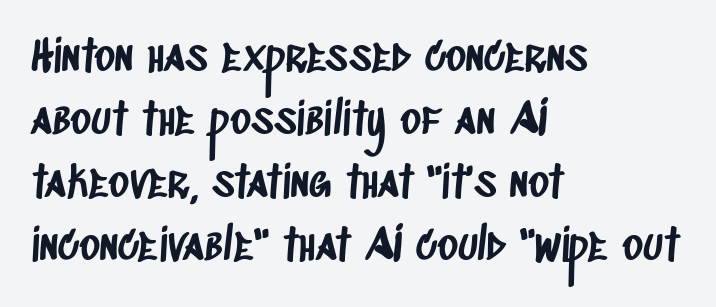
The image shows 44 px condensed sans-serif type; set left-aligned, normal line spacing (1.43x), normal letter spacing, not underlined; low stroke contrast and a large x-height.
